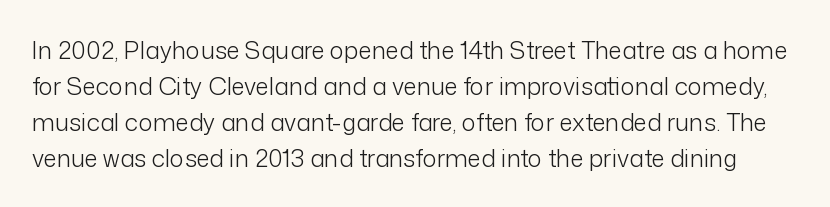
The image shows 24 px text type, upright; set normal line spacing (1.5x), normal letter spacing, not underlined.
